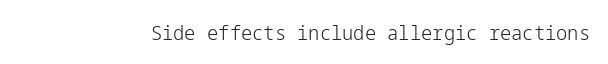
The image shows 20 px text type, upright; set normal letter spacing, not underlined.
